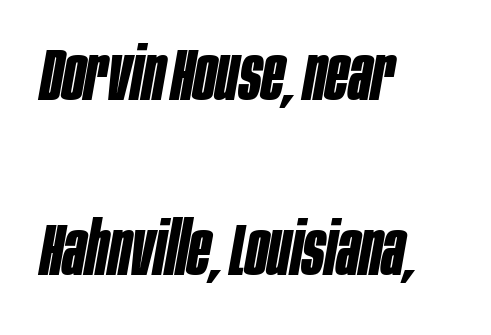
Q: Is the text bold? A: Yes.
Q: Is the text italic (slanted)? A: Yes, it leans right by about 10 degrees.
Q: Is the text underlined? A: No.
Q: How is the paragraph aligned? A: Left-aligned.
Q: Is the spacing between letters normal or unusually wide? A: Normal.
Q: Is the spacing between lines tight, normal or loose? A: Loose.
Q: Width (condensed, normal, or wide)? A: Condensed.
Q: Stroke contrast? A: Low.
Q: x-height? A: Large.
Q: Monospaced? A: No.
